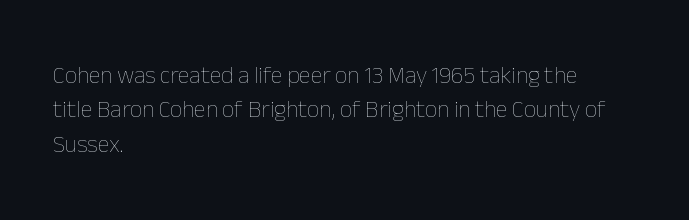
The image shows 24 px text type, upright; set left-aligned, normal line spacing (1.43x), normal letter spacing, not underlined.
